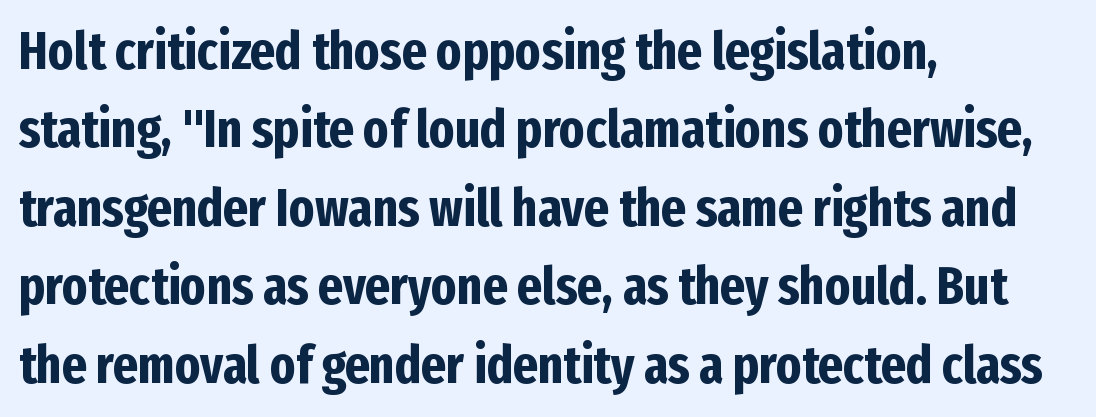
Q: Is the text bold? A: Yes.
Q: Is the text italic (slanted)? A: No, it is upright.
Q: Is the typeface a serif or a sans-serif typeface? A: Sans-serif.
Q: Is the text underlined? A: No.
Q: How is the paragraph aligned? A: Left-aligned.
Q: Is the spacing between letters normal or unusually wide? A: Normal.
Q: Is the spacing between lines tight, normal or loose? A: Normal.
Q: Width (condensed, normal, or wide)? A: Condensed.
Q: Stroke contrast? A: Low.
Q: x-height? A: Medium.
Q: Monospaced? A: No.
